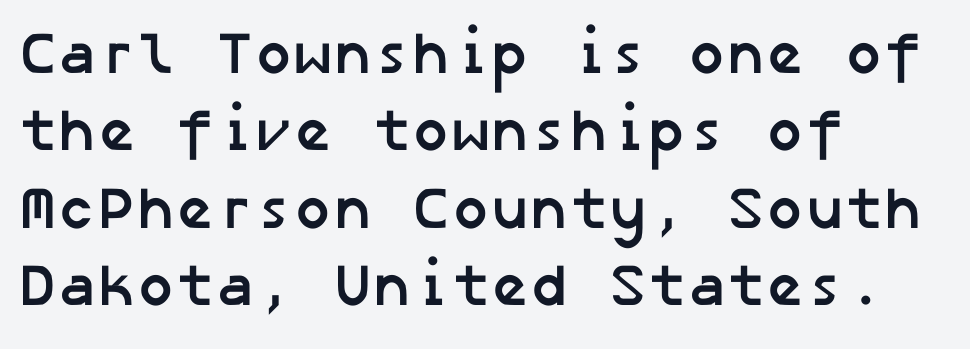
Each row of text sits above clean, open space. A classic flush-left, rag-right setting is used for this passage. In terms of leading, this rendering sits right in the middle. The rendering keeps characters at their native spacing. In terms of letterform style, serifs are entirely absent. On the weight axis this lands at bold, roughly 700.
